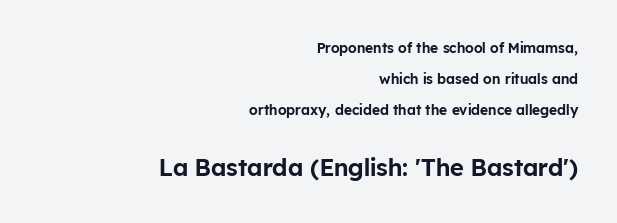
{"italic": "no", "underline": "no", "align": "right", "line_spacing": "loose", "line_spacing_ratio": 2.23, "letter_spacing": "normal", "letter_spacing_em": 0.0, "larger_block": "second", "size_ratio": 1.71, "glyph_px": 24}
